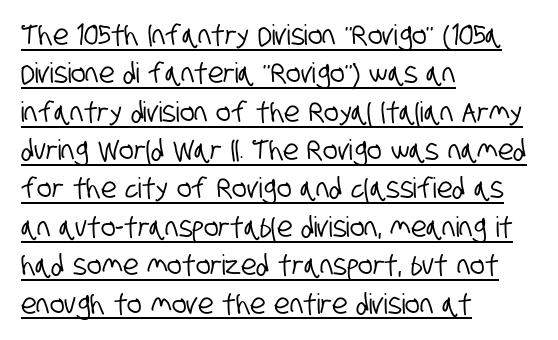
The image shows 28 px condensed sans-serif type; set left-aligned, normal line spacing (1.37x), normal letter spacing, underlined; low stroke contrast and a large x-height.
